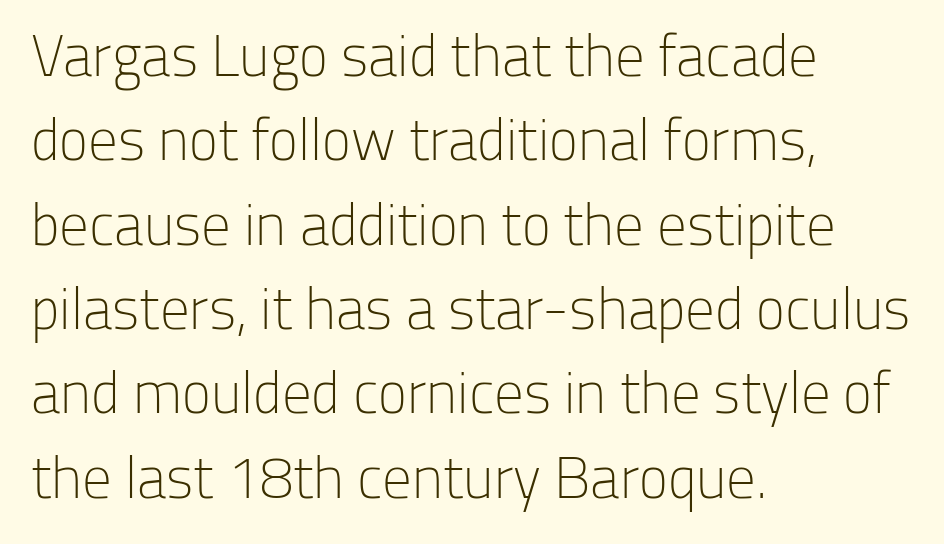
{"serif": "no", "italic": "no", "bold": "no", "weight": "light", "width": "normal", "stroke_contrast": "low", "x_height": "medium", "monospaced": "no", "underline": "no", "align": "left", "line_spacing": "normal", "line_spacing_ratio": 1.43, "letter_spacing": "normal", "letter_spacing_em": 0.0, "glyph_px": 59}
